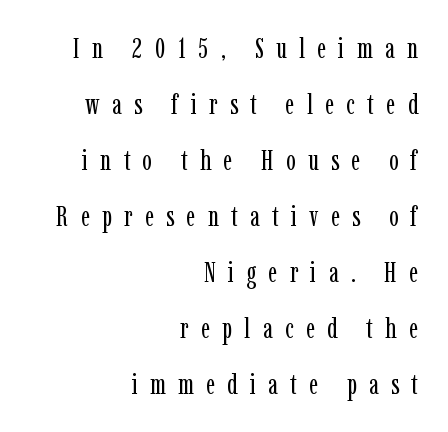
Q: Is the text bold? A: No.
Q: Is the text italic (slanted)? A: No, it is upright.
Q: Is the typeface a serif or a sans-serif typeface? A: Serif.
Q: Is the text underlined? A: No.
Q: How is the paragraph aligned? A: Right-aligned.
Q: Is the spacing between letters normal or unusually wide? A: Unusually wide.
Q: Is the spacing between lines tight, normal or loose? A: Loose.
Q: Width (condensed, normal, or wide)? A: Condensed.
Q: Stroke contrast? A: Low.
Q: x-height? A: Medium.
Q: Monospaced? A: No.
